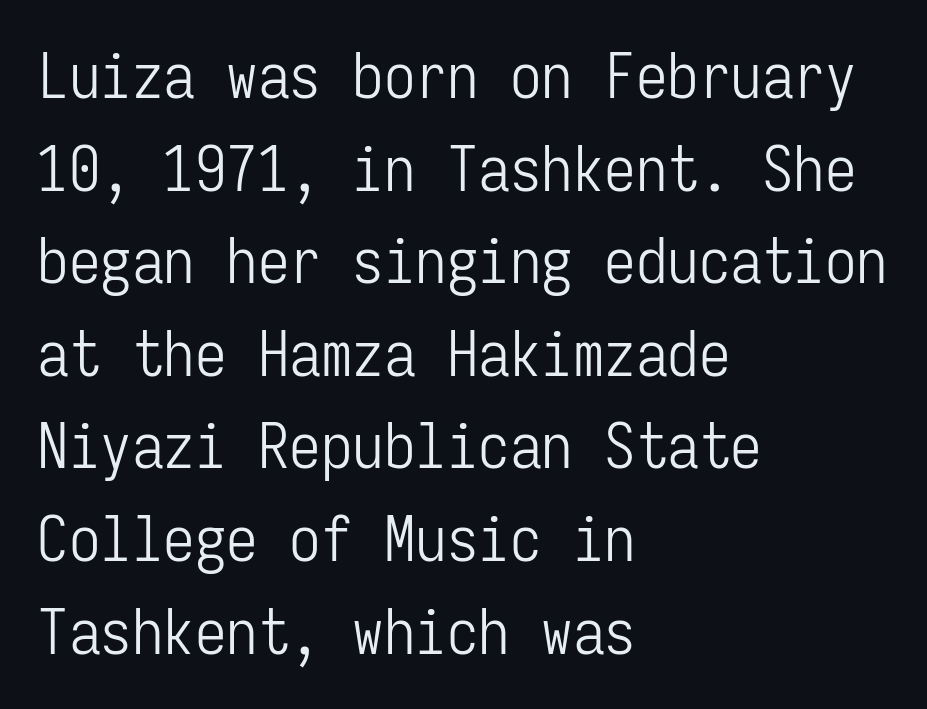
The image shows 63 px light, condensed sans-serif type, upright, monospaced; set left-aligned, normal line spacing (1.47x), normal letter spacing, not underlined; low stroke contrast and a medium x-height.
